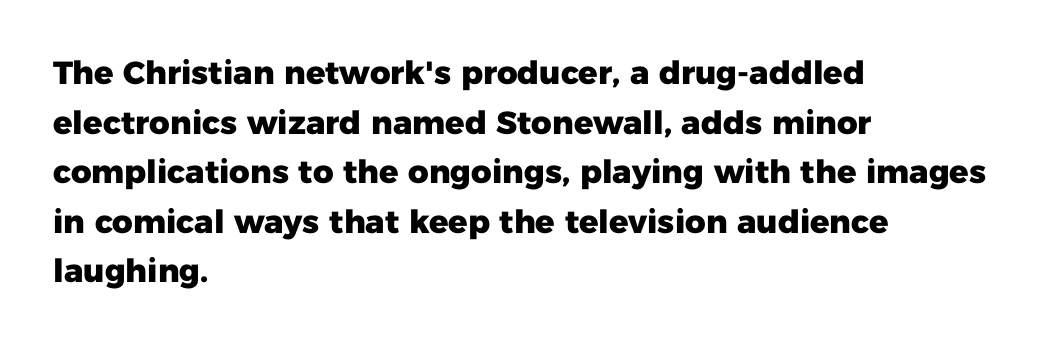
Is this a fixed-width face? No — the glyphs have proportional, varying widths. Typographic density is high because the face is bold. Words appear dense and cohesive because spacing is normal. If you measured baseline to baseline, you'd find a middling distance. In terms of posture, this sample is upright.
